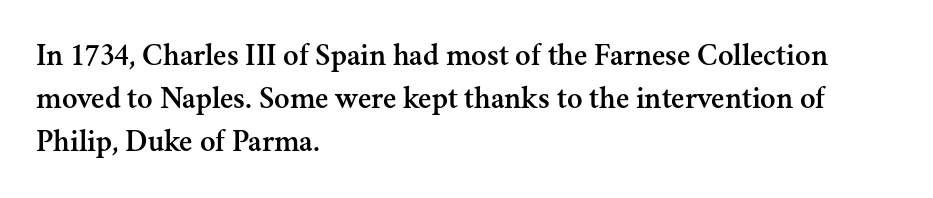
The image shows 32 px serif type, upright; set left-aligned, normal line spacing (1.35x), normal letter spacing, not underlined; medium stroke contrast and a small x-height.
